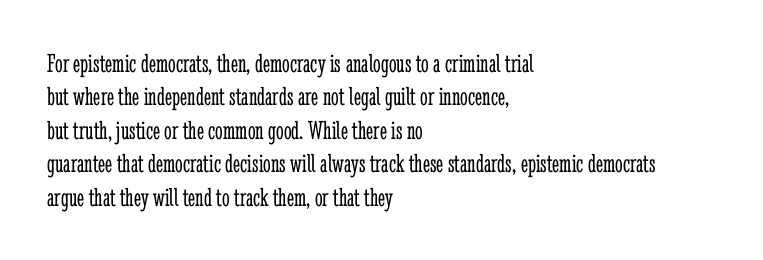
The image shows 27 px text type, upright; set left-aligned, line spacing 1.24x, normal letter spacing, not underlined.
